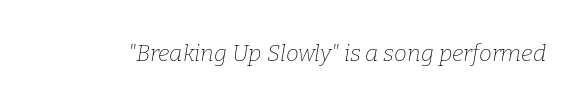
The image shows 23 px text type, italic (leaning right); set normal letter spacing, not underlined.
